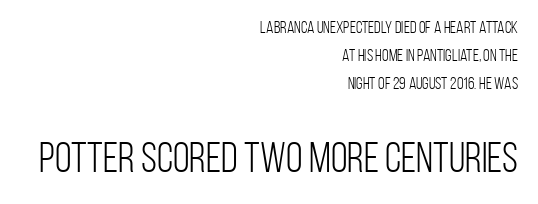
Q: Is the text bold? A: No.
Q: Is the text italic (slanted)? A: No, it is upright.
Q: Is the typeface a serif or a sans-serif typeface? A: Sans-serif.
Q: Is the text underlined? A: No.
Q: How is the paragraph aligned? A: Right-aligned.
Q: Is the spacing between letters normal or unusually wide? A: Normal.
Q: Is the spacing between lines tight, normal or loose? A: Normal.
Q: Which block of text is set in a larger size, the first (top) or the second (bottom)? A: The second (bottom) one.
Q: Width (condensed, normal, or wide)? A: Condensed.
Q: Stroke contrast? A: Low.
Q: x-height? A: Large.
Q: Monospaced? A: No.
